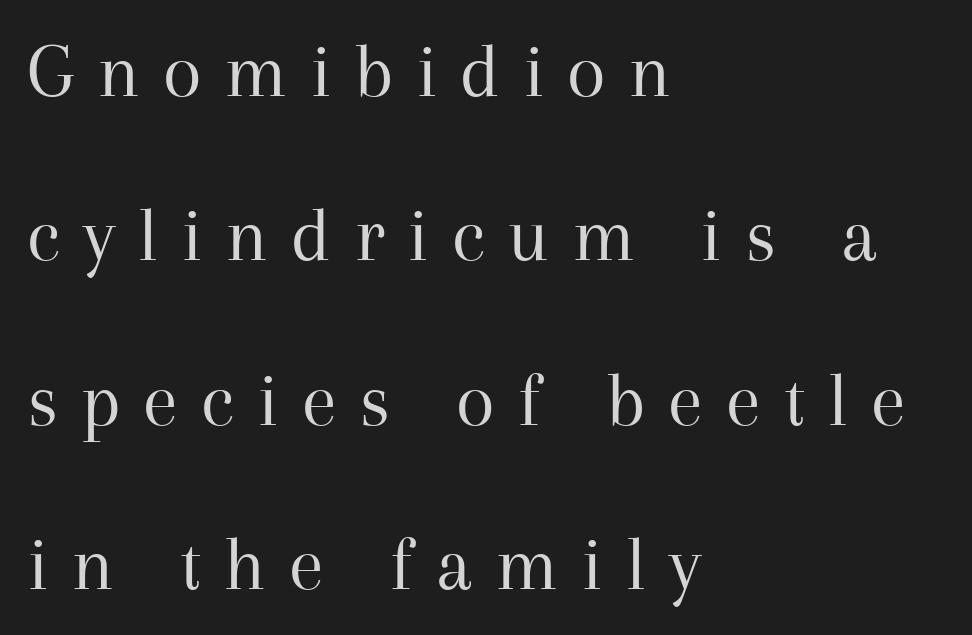
Here the designer chose a conventional face with non-uniform glyph widths. Quick note: not italic, upright. Heaviness? Minimal to ordinary, like unemphasized prose. The passage shown is typeset with a serif family. Horizontally, the lines are justified to the leading edge only. The block of text is sparse from top to bottom, with ample space between rows.
